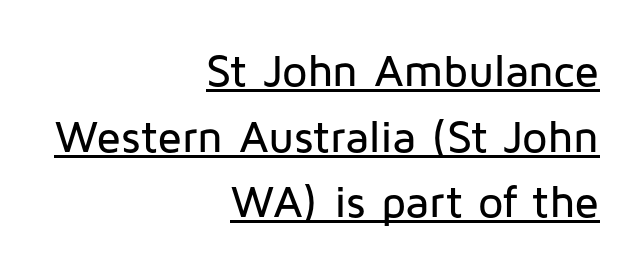
{"serif": "no", "italic": "no", "width": "normal", "stroke_contrast": "low", "x_height": "medium", "monospaced": "no", "underline": "yes", "align": "right", "line_spacing": "normal", "line_spacing_ratio": 1.46, "letter_spacing": "normal", "letter_spacing_em": 0.0, "glyph_px": 45}
